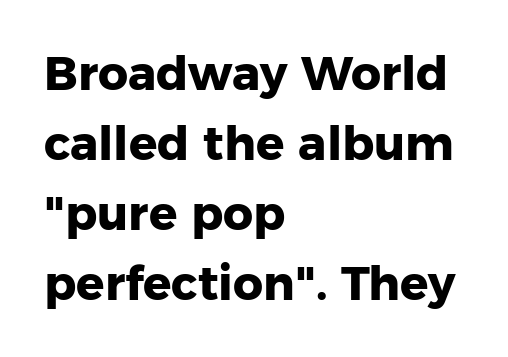
Do the letters lean? They stand straight. A normal amount of white space separates one row of letters from the next. This sample uses plain, unmodified letter spacing. Each glyph is drawn with heavy, bold strokes.
